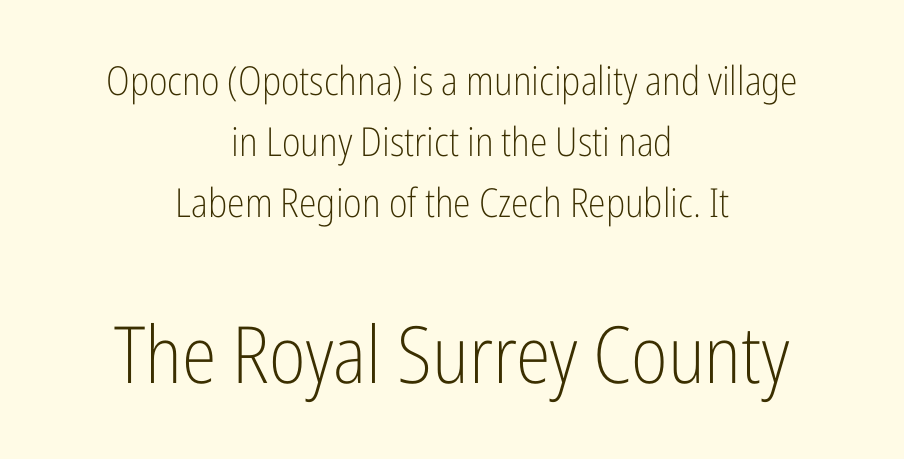
{"serif": "no", "italic": "no", "bold": "no", "weight": "light", "width": "condensed", "stroke_contrast": "low", "x_height": "medium", "monospaced": "no", "underline": "no", "align": "center", "line_spacing": "normal", "line_spacing_ratio": 1.52, "letter_spacing": "normal", "letter_spacing_em": 0.0, "larger_block": "second", "size_ratio": 1.98, "glyph_px": 79}
